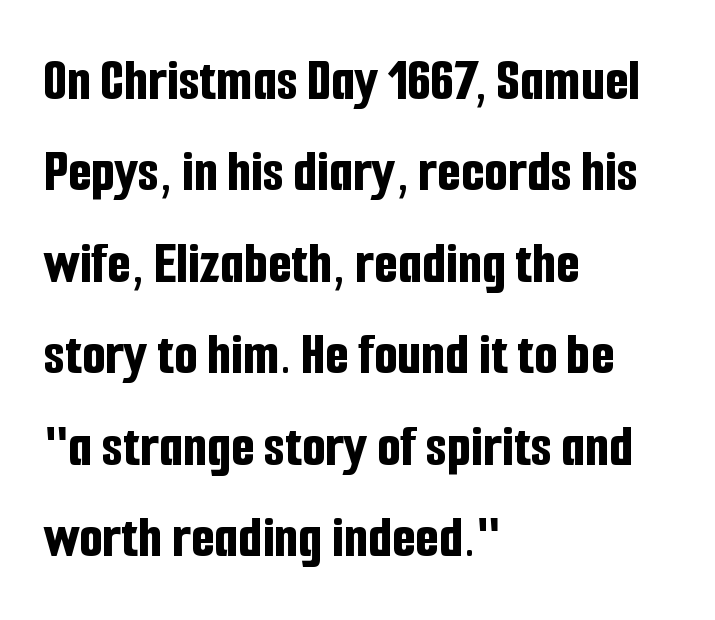
{"serif": "no", "italic": "no", "bold": "yes", "weight": "bold", "width": "condensed", "stroke_contrast": "low", "x_height": "medium", "monospaced": "no", "underline": "no", "align": "left", "line_spacing": "normal", "line_spacing_ratio": 1.5, "letter_spacing": "normal", "letter_spacing_em": 0.0, "glyph_px": 61}
